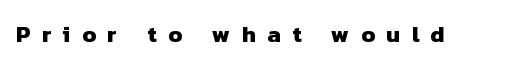
The passage shown has open, widely tracked lettering throughout. Each glyph is drawn with heavy, bold strokes. Beneath every word, the page is bare.
